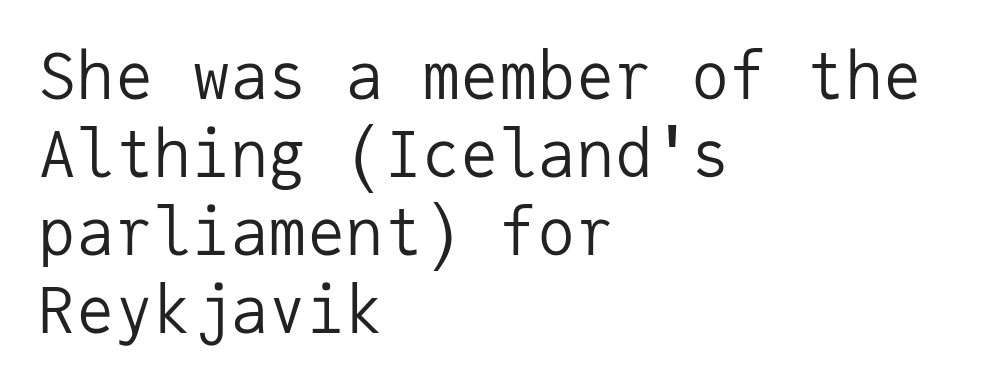
Each letter, wide or thin by design, is forced into the same width here. The weight tops out at a normal text grade. Rule under the text: the space is simply empty. The lines in this sample share a left origin and differ only in where they stop. This is roman type, the default non-slanted kind.
